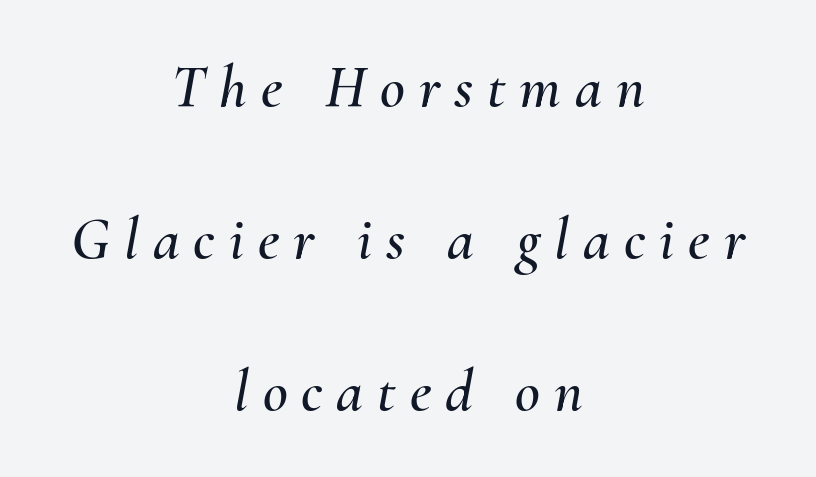
Q: Is the text italic (slanted)? A: Yes, it leans right by about 10 degrees.
Q: Is the text underlined? A: No.
Q: How is the paragraph aligned? A: Centered.
Q: Is the spacing between letters normal or unusually wide? A: Unusually wide.
Q: Is the spacing between lines tight, normal or loose? A: Loose.
Q: Width (condensed, normal, or wide)? A: Normal.
Q: Stroke contrast? A: Medium.
Q: x-height? A: Small.
Q: Monospaced? A: No.
